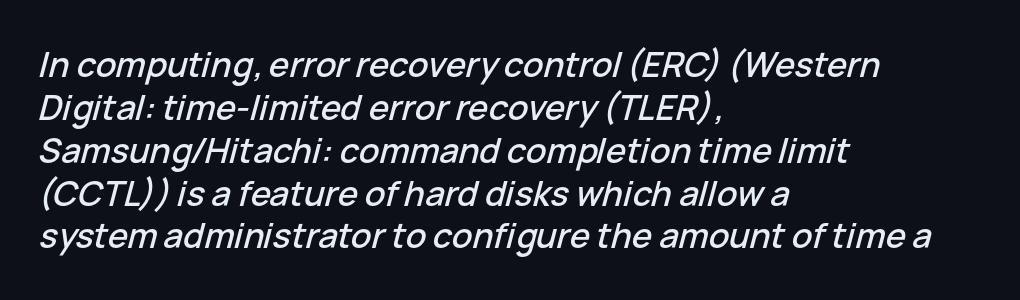
Tracking value appears to be zero — textbook default spacing. Think of a printed novel: that variable character pitch is what you see here. Summary of vertical rhythm: regular, with standard interline spacing. Style check: oblique. Plain, unruled lines of type. Notice how the passage keeps a crisp vertical edge on the left only.
